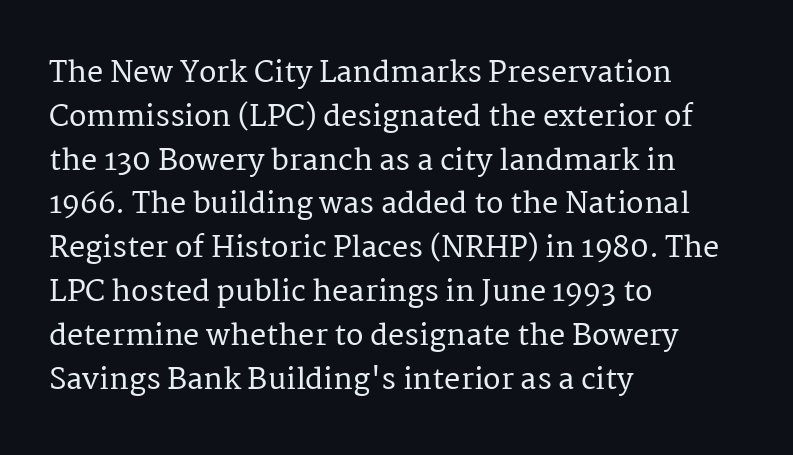
Q: Is the text italic (slanted)? A: No, it is upright.
Q: Is the typeface a serif or a sans-serif typeface? A: Serif.
Q: Is the text underlined? A: No.
Q: How is the paragraph aligned? A: Left-aligned.
Q: Is the spacing between letters normal or unusually wide? A: Normal.
Q: Is the spacing between lines tight, normal or loose? A: Normal.
Q: Width (condensed, normal, or wide)? A: Normal.
Q: Stroke contrast? A: Medium.
Q: x-height? A: Medium.
Q: Monospaced? A: No.
